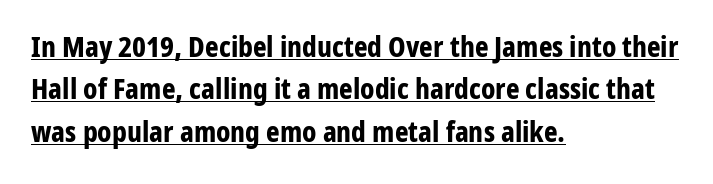
{"serif": "no", "italic": "no", "bold": "yes", "weight": "bold", "width": "condensed", "stroke_contrast": "low", "x_height": "medium", "monospaced": "no", "underline": "yes", "align": "left", "line_spacing": "normal", "line_spacing_ratio": 1.46, "letter_spacing": "normal", "letter_spacing_em": 0.0, "glyph_px": 29}
